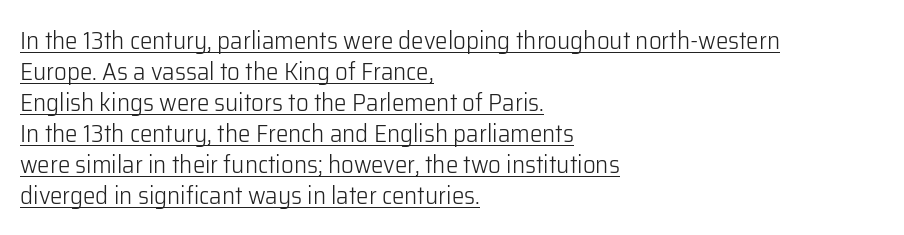
The image shows 25 px text type, upright; set left-aligned, line spacing 1.24x, normal letter spacing, underlined.
